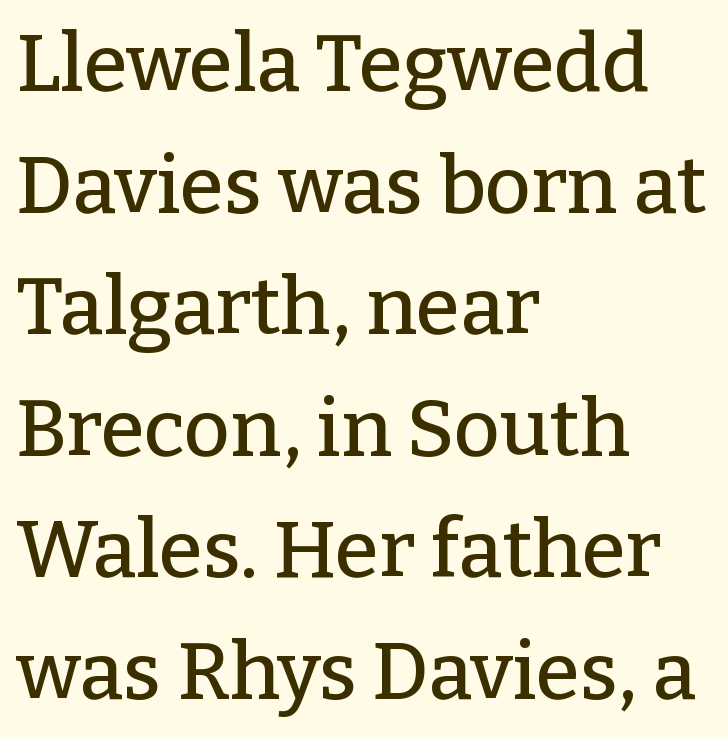
The glyphs in this specimen are seriffed. Nobody touched the tracking dial on this one. Do the letters lean? They stand straight. Does the leading feel generous? No, just average.
